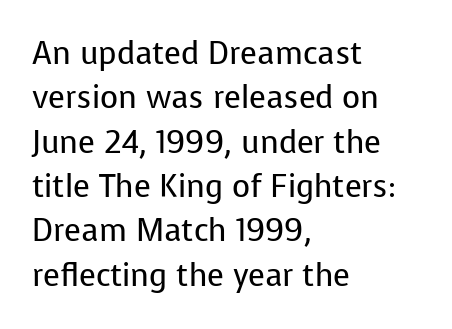
{"serif": "no", "italic": "no", "bold": "no", "weight": "regular", "width": "normal", "stroke_contrast": "low", "x_height": "medium", "monospaced": "no", "underline": "no", "align": "left", "line_spacing": "normal", "line_spacing_ratio": 1.43, "letter_spacing": "normal", "letter_spacing_em": 0.0, "glyph_px": 31}
